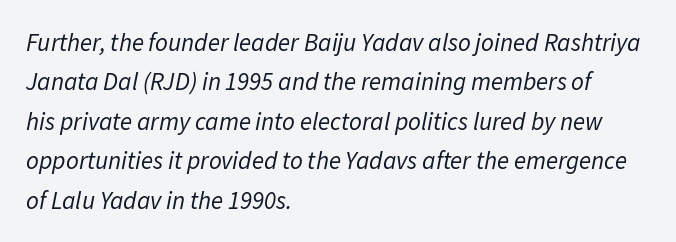
Q: Is the text bold? A: No.
Q: Is the text italic (slanted)? A: Yes, it leans right by about 11 degrees.
Q: Is the text underlined? A: No.
Q: How is the paragraph aligned? A: Left-aligned.
Q: Is the spacing between letters normal or unusually wide? A: Normal.
Q: Is the spacing between lines tight, normal or loose? A: Normal.
